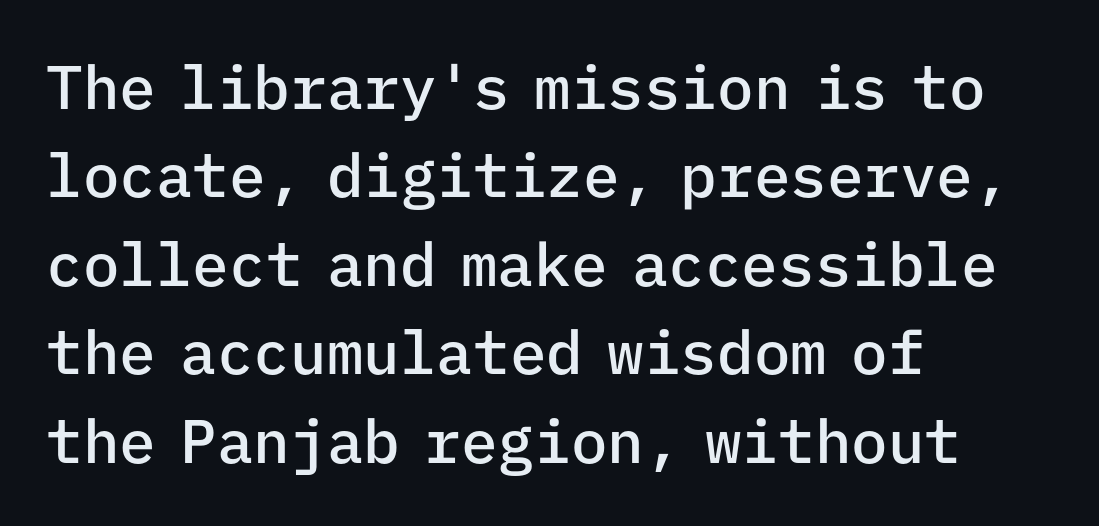
The image shows 61 px semibold sans-serif type, upright, monospaced; set left-aligned, normal line spacing (1.45x), normal letter spacing, not underlined; low stroke contrast and a medium x-height.
